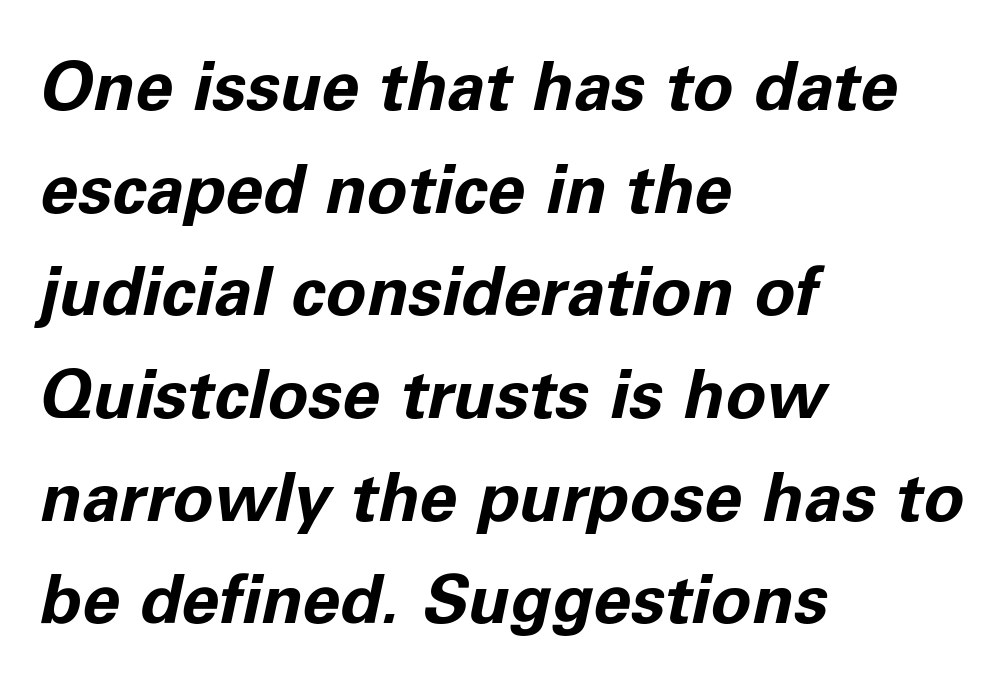
Line starts are locked; line ends wander. These lines are rendered in a variable-pitch font. Descenders are the only things crossing below the line. This sample uses plain, unmodified letter spacing.
